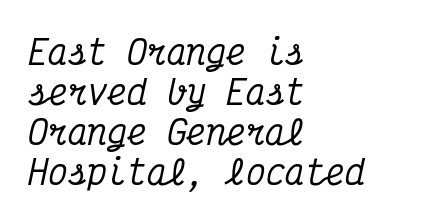
Q: Is the text italic (slanted)? A: Yes, it leans right by about 12 degrees.
Q: Is the typeface a serif or a sans-serif typeface? A: Serif.
Q: Is the text underlined? A: No.
Q: How is the paragraph aligned? A: Left-aligned.
Q: Is the spacing between letters normal or unusually wide? A: Normal.
Q: Width (condensed, normal, or wide)? A: Condensed.
Q: Stroke contrast? A: Medium.
Q: x-height? A: Medium.
Q: Monospaced? A: Yes.
